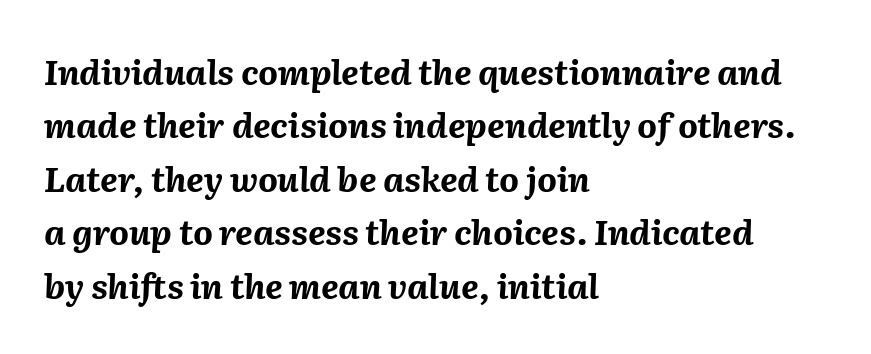
Q: Is the text bold? A: Yes.
Q: Is the text italic (slanted)? A: Yes, it leans right by about 2 degrees.
Q: Is the text underlined? A: No.
Q: How is the paragraph aligned? A: Left-aligned.
Q: Is the spacing between letters normal or unusually wide? A: Normal.
Q: Is the spacing between lines tight, normal or loose? A: Normal.
Q: Width (condensed, normal, or wide)? A: Normal.
Q: Stroke contrast? A: Medium.
Q: x-height? A: Medium.
Q: Monospaced? A: No.
